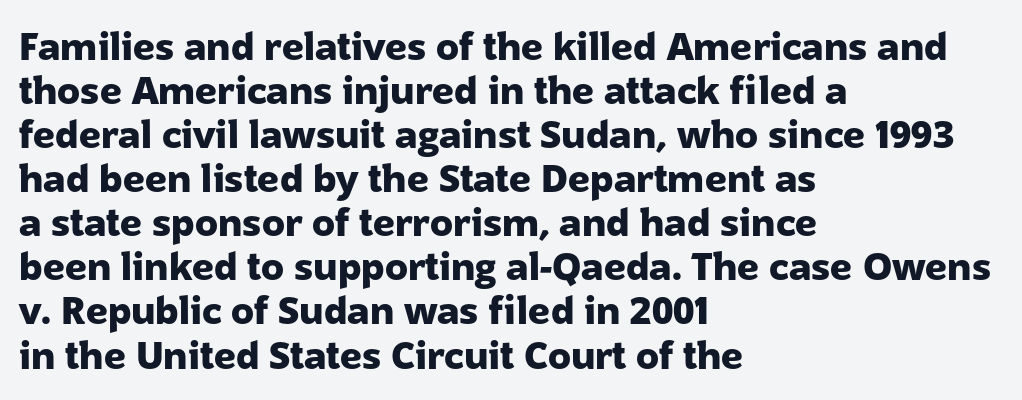
These lines are composed in type without serifs. Nobody touched the tracking dial on this one. Horizontally, the lines are justified to the leading edge only. The font's upright variant was chosen for this text. A bare baseline throughout the passage. Proportional: the letters do not fall into vertical columns.
